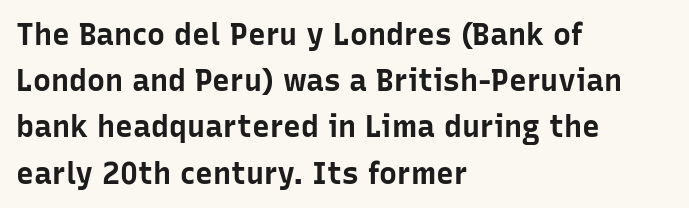
The image shows 30 px bold sans-serif type, upright; set left-aligned, normal line spacing (1.54x), normal letter spacing, not underlined; low stroke contrast and a medium x-height.
